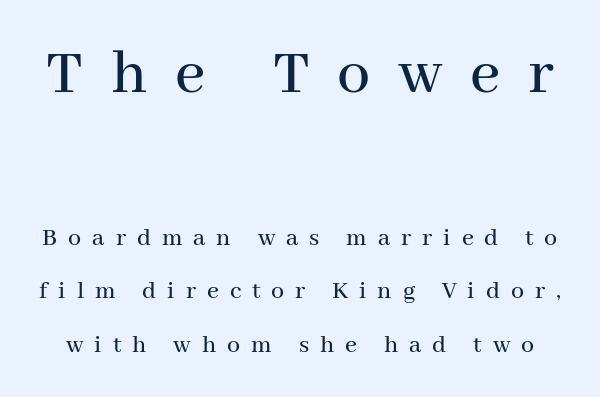
The image shows 66 px serif type, upright; set loose line spacing (2.04x), unusually wide letter spacing (+0.42 em), not underlined; the first (top) block is 2.54x larger; medium stroke contrast and a medium x-height.
